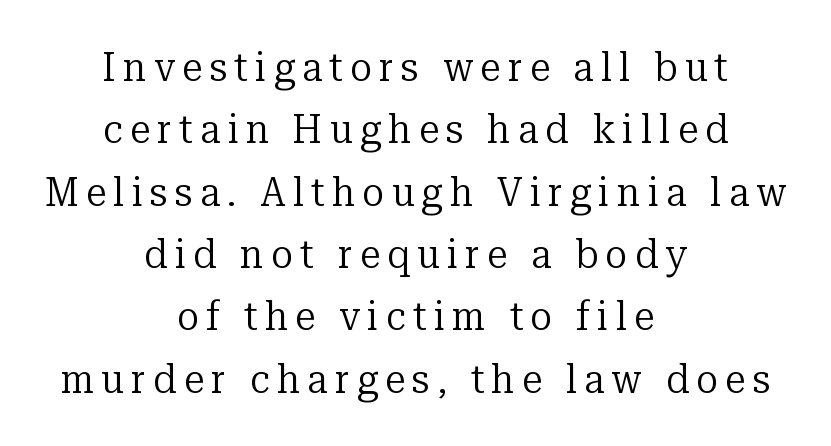
Q: Is the text bold? A: No.
Q: Is the text italic (slanted)? A: No, it is upright.
Q: Is the typeface a serif or a sans-serif typeface? A: Serif.
Q: Is the text underlined? A: No.
Q: How is the paragraph aligned? A: Centered.
Q: Is the spacing between lines tight, normal or loose? A: Normal.
Q: Width (condensed, normal, or wide)? A: Normal.
Q: Stroke contrast? A: Low.
Q: x-height? A: Medium.
Q: Monospaced? A: No.
